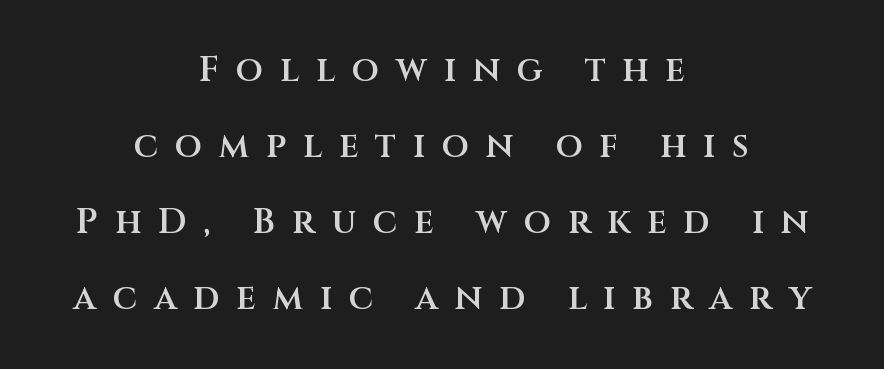
Q: Is the text bold? A: Semi-bold.
Q: Is the text italic (slanted)? A: No, it is upright.
Q: Is the typeface a serif or a sans-serif typeface? A: Sans-serif.
Q: Is the text underlined? A: No.
Q: How is the paragraph aligned? A: Centered.
Q: Is the spacing between letters normal or unusually wide? A: Unusually wide.
Q: Is the spacing between lines tight, normal or loose? A: Loose.
Q: Width (condensed, normal, or wide)? A: Normal.
Q: Stroke contrast? A: Medium.
Q: x-height? A: Large.
Q: Monospaced? A: No.
